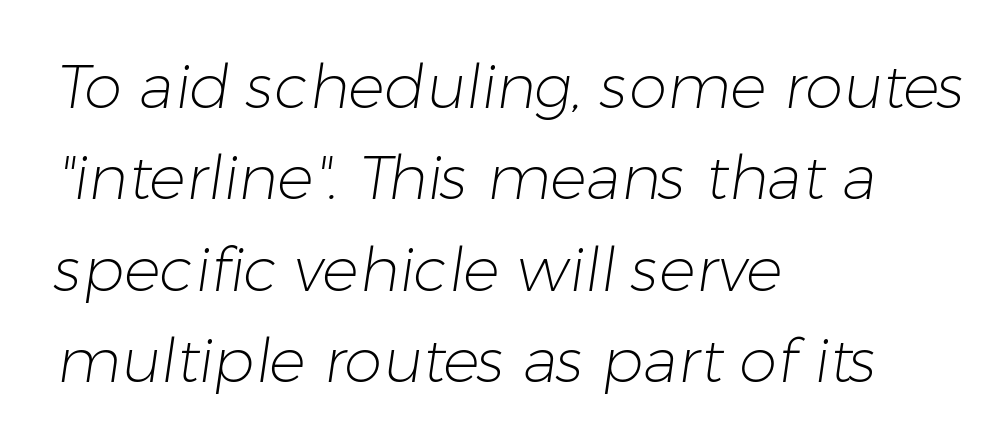
Q: Is the text bold? A: No.
Q: Is the typeface a serif or a sans-serif typeface? A: Sans-serif.
Q: Is the text underlined? A: No.
Q: How is the paragraph aligned? A: Left-aligned.
Q: Is the spacing between letters normal or unusually wide? A: Normal.
Q: Is the spacing between lines tight, normal or loose? A: Normal.
Q: Width (condensed, normal, or wide)? A: Normal.
Q: Stroke contrast? A: Low.
Q: x-height? A: Medium.
Q: Monospaced? A: No.
